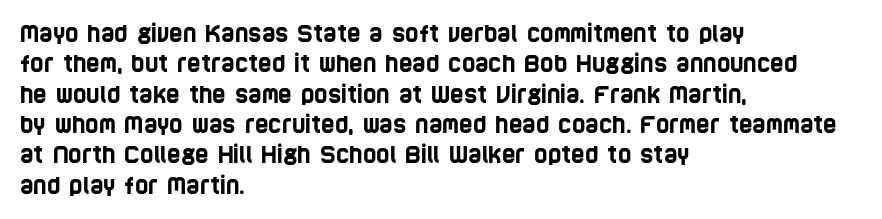
Q: Is the text underlined? A: No.
Q: How is the paragraph aligned? A: Left-aligned.
Q: Is the spacing between letters normal or unusually wide? A: Normal.
Q: Is the spacing between lines tight, normal or loose? A: Normal.
